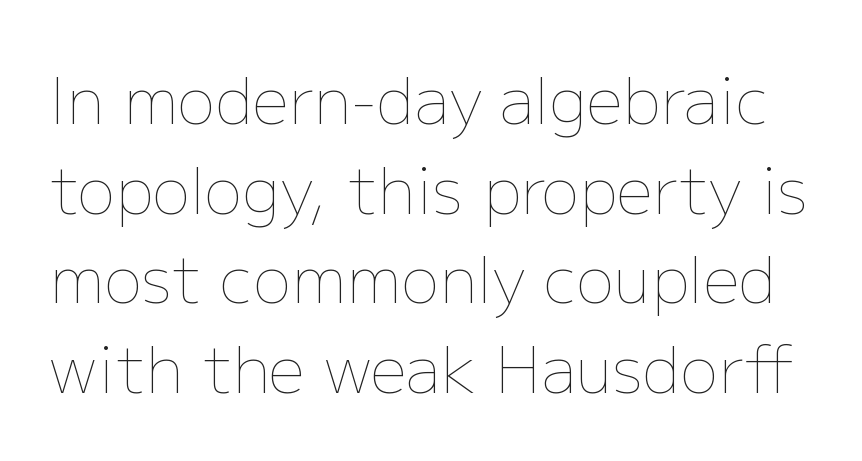
{"italic": "no", "bold": "no", "weight": "thin", "width": "normal", "stroke_contrast": "low", "x_height": "medium", "monospaced": "no", "underline": "no", "line_spacing": "normal", "line_spacing_ratio": 1.4, "letter_spacing": "normal", "letter_spacing_em": 0.0, "glyph_px": 64}
